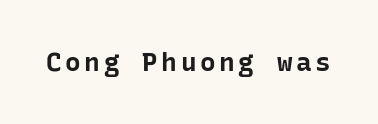
Q: Is the text bold? A: Yes.
Q: Is the text italic (slanted)? A: No, it is upright.
Q: Is the text underlined? A: No.
